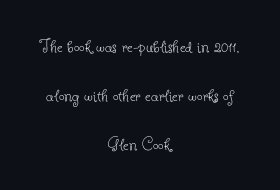
The image shows 20 px text type, upright; set centered, loose line spacing (2.44x), normal letter spacing, not underlined.
